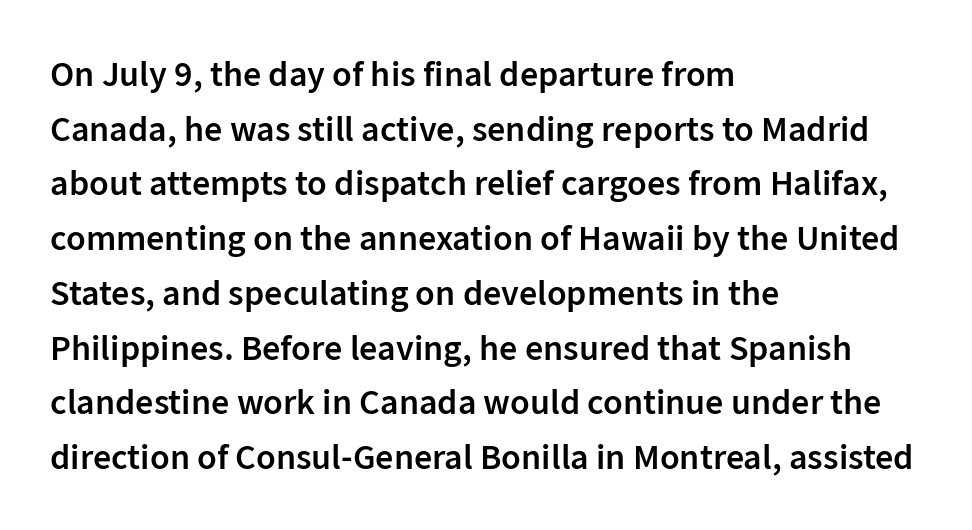
Q: Is the text bold? A: Semi-bold.
Q: Is the text italic (slanted)? A: No, it is upright.
Q: Is the typeface a serif or a sans-serif typeface? A: Sans-serif.
Q: Is the text underlined? A: No.
Q: How is the paragraph aligned? A: Left-aligned.
Q: Is the spacing between letters normal or unusually wide? A: Normal.
Q: Is the spacing between lines tight, normal or loose? A: Normal.
Q: Width (condensed, normal, or wide)? A: Normal.
Q: Stroke contrast? A: Low.
Q: x-height? A: Medium.
Q: Monospaced? A: No.
